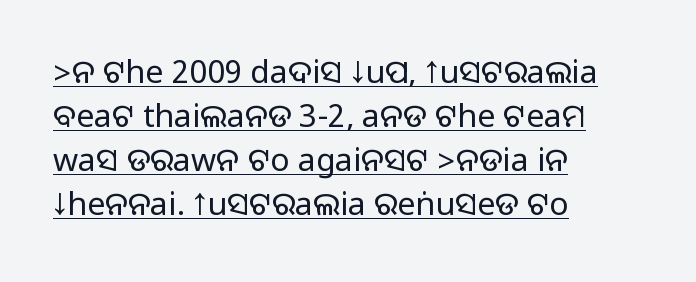
Q: Is the text italic (slanted)? A: No, it is upright.
Q: Is the typeface a serif or a sans-serif typeface? A: Sans-serif.
Q: Is the text underlined? A: Yes.
Q: How is the paragraph aligned? A: Left-aligned.
Q: Is the spacing between letters normal or unusually wide? A: Normal.
Q: Is the spacing between lines tight, normal or loose? A: Normal.
Q: Width (condensed, normal, or wide)? A: Normal.
Q: Stroke contrast? A: Medium.
Q: Monospaced? A: No.
